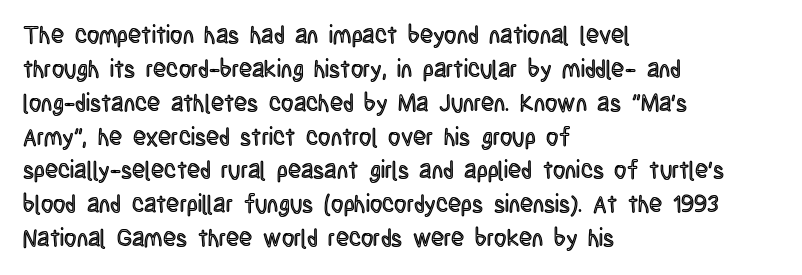
Here the glyphs are tracked normally, forming tight word shapes. A typesetter would call this leading conventional body-copy spacing. Descenders hang freely into open space. Typeset ragged right — the left edge is the straight one. Posture: upright roman.
